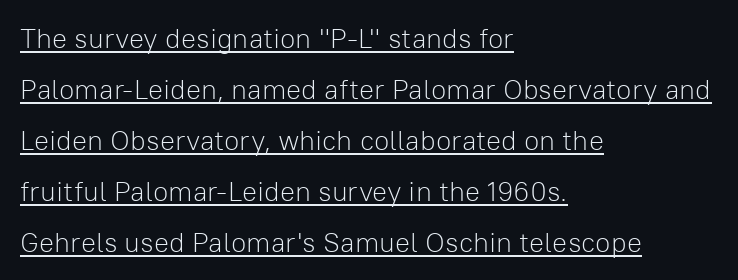
These lines are composed in type without serifs. The face used here is proportionally spaced, like ordinary book or web type. The rendered words wear a rule along their underside. Caption: standard tracking, unaltered.
